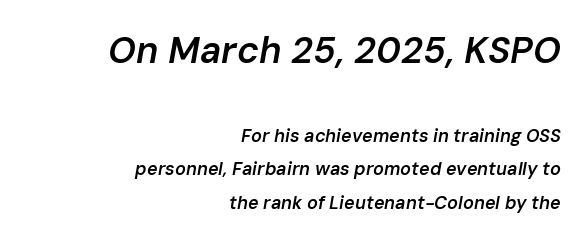
Q: Is the text bold? A: Semi-bold.
Q: Is the text italic (slanted)? A: Yes, it leans right by about 10 degrees.
Q: Is the text underlined? A: No.
Q: How is the paragraph aligned? A: Right-aligned.
Q: Is the spacing between letters normal or unusually wide? A: Normal.
Q: Which block of text is set in a larger size, the first (top) or the second (bottom)? A: The first (top) one.
Q: Width (condensed, normal, or wide)? A: Normal.
Q: Stroke contrast? A: Low.
Q: x-height? A: Medium.
Q: Monospaced? A: No.
